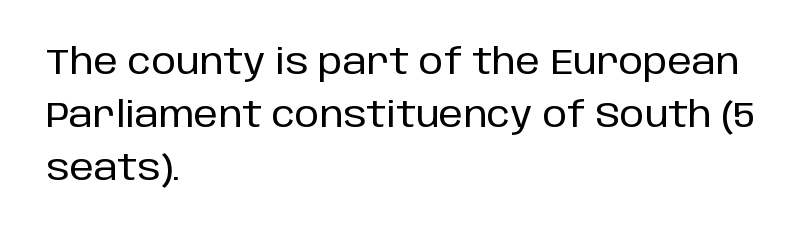
Q: Is the text italic (slanted)? A: No, it is upright.
Q: Is the typeface a serif or a sans-serif typeface? A: Sans-serif.
Q: Is the text underlined? A: No.
Q: How is the paragraph aligned? A: Left-aligned.
Q: Is the spacing between letters normal or unusually wide? A: Normal.
Q: Is the spacing between lines tight, normal or loose? A: Normal.
Q: Width (condensed, normal, or wide)? A: Normal.
Q: Stroke contrast? A: Low.
Q: x-height? A: Large.
Q: Monospaced? A: No.
